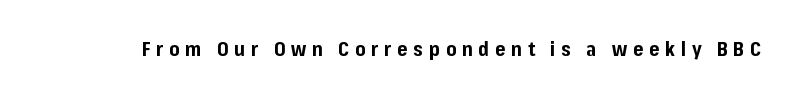
Q: Is the text bold? A: Yes.
Q: Is the text italic (slanted)? A: No, it is upright.
Q: Is the text underlined? A: No.
Q: Is the spacing between letters normal or unusually wide? A: Unusually wide.
